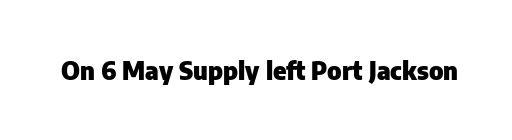
Q: Is the text bold? A: Yes.
Q: Is the text italic (slanted)? A: No, it is upright.
Q: Is the text underlined? A: No.
Q: Is the spacing between letters normal or unusually wide? A: Normal.
